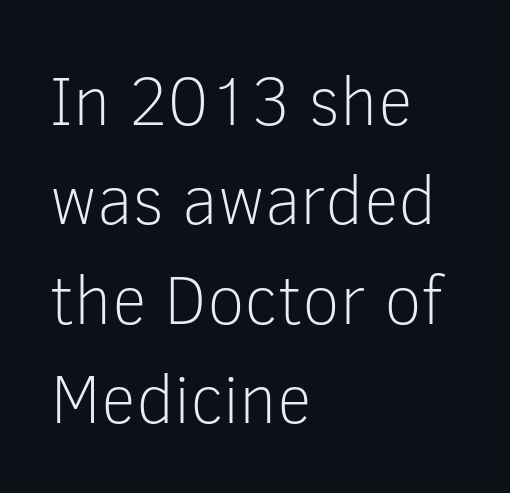
Q: Is the text bold? A: No.
Q: Is the text italic (slanted)? A: No, it is upright.
Q: Is the typeface a serif or a sans-serif typeface? A: Sans-serif.
Q: Is the text underlined? A: No.
Q: How is the paragraph aligned? A: Left-aligned.
Q: Is the spacing between letters normal or unusually wide? A: Normal.
Q: Is the spacing between lines tight, normal or loose? A: Normal.
Q: Width (condensed, normal, or wide)? A: Normal.
Q: Stroke contrast? A: Low.
Q: x-height? A: Medium.
Q: Monospaced? A: No.
